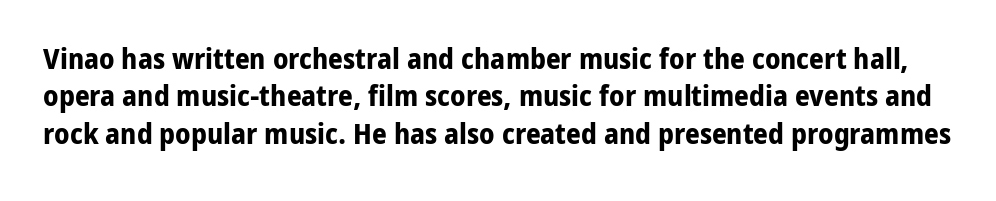
Q: Is the text bold? A: Yes.
Q: Is the text italic (slanted)? A: No, it is upright.
Q: Is the typeface a serif or a sans-serif typeface? A: Sans-serif.
Q: Is the text underlined? A: No.
Q: Is the spacing between letters normal or unusually wide? A: Normal.
Q: Is the spacing between lines tight, normal or loose? A: Normal.
Q: Width (condensed, normal, or wide)? A: Normal.
Q: Stroke contrast? A: Low.
Q: x-height? A: Medium.
Q: Monospaced? A: No.
